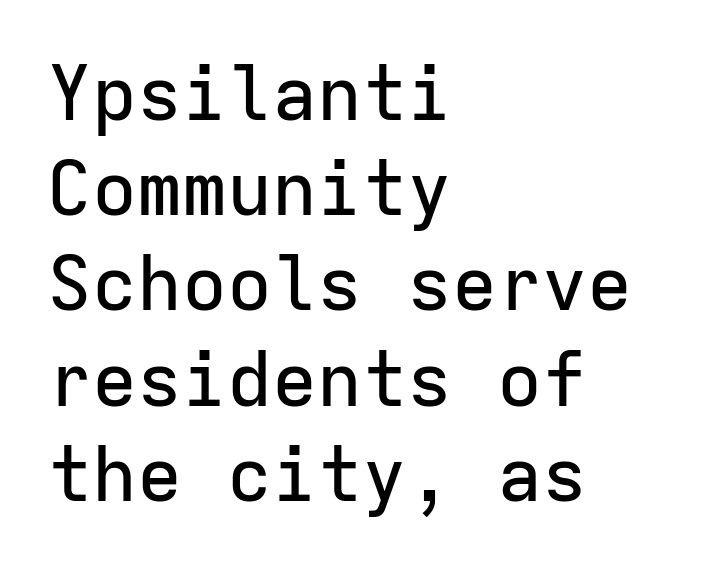
{"serif": "no", "italic": "no", "width": "normal", "stroke_contrast": "low", "x_height": "medium", "monospaced": "yes", "underline": "no", "align": "left", "line_spacing": "normal", "line_spacing_ratio": 1.27, "letter_spacing": "normal", "letter_spacing_em": 0.0, "glyph_px": 75}
